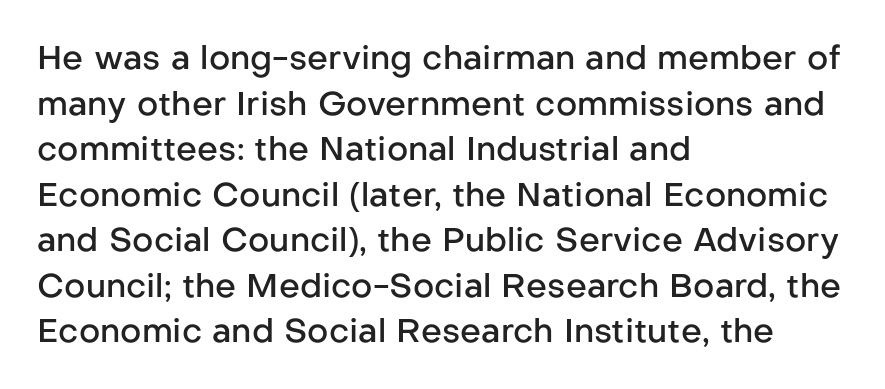
The image shows 33 px semibold sans-serif type, upright; set left-aligned, normal line spacing (1.38x), normal letter spacing, not underlined; low stroke contrast and a medium x-height.
